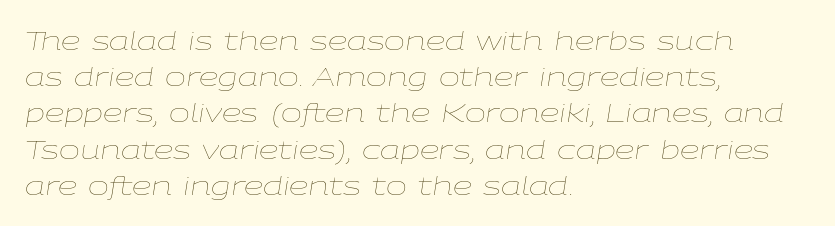
The image shows 25 px text type, italic (leaning right); set left-aligned, normal line spacing (1.45x), normal letter spacing, not underlined.
